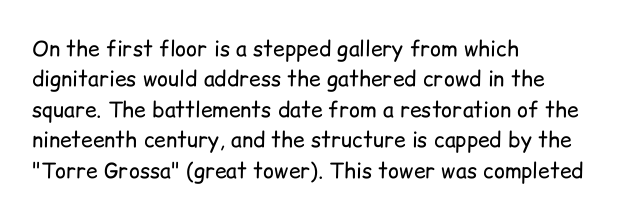
The image shows 21 px text type, upright; set left-aligned, normal line spacing (1.45x), normal letter spacing, not underlined.
